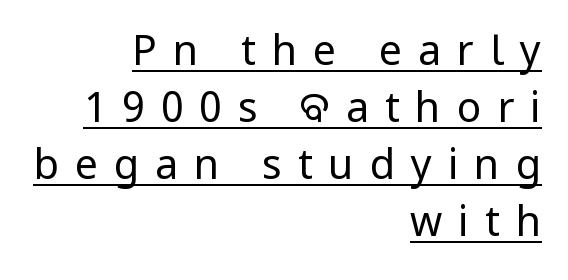
{"serif": "no", "italic": "no", "bold": "no", "weight": "regular", "width": "condensed", "stroke_contrast": "low", "x_height": "large", "monospaced": "no", "underline": "yes", "align": "right", "line_spacing": "normal", "line_spacing_ratio": 1.39, "letter_spacing": "wide", "letter_spacing_em": 0.39, "glyph_px": 41}
